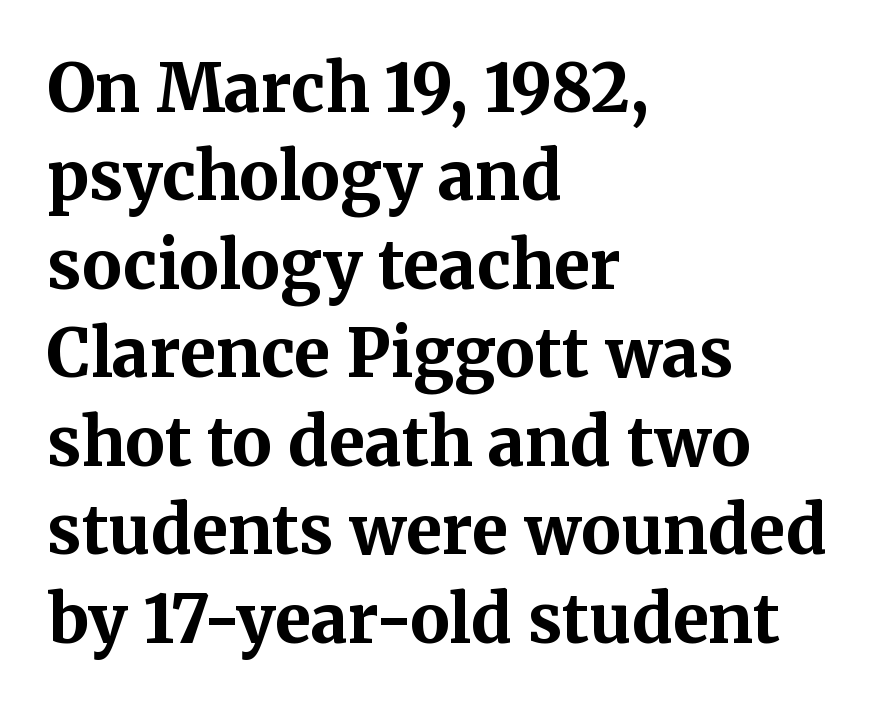
Q: Is the text bold? A: Yes.
Q: Is the text italic (slanted)? A: No, it is upright.
Q: Is the typeface a serif or a sans-serif typeface? A: Serif.
Q: Is the text underlined? A: No.
Q: How is the paragraph aligned? A: Left-aligned.
Q: Is the spacing between letters normal or unusually wide? A: Normal.
Q: Is the spacing between lines tight, normal or loose? A: Normal.
Q: Width (condensed, normal, or wide)? A: Normal.
Q: Stroke contrast? A: Medium.
Q: x-height? A: Medium.
Q: Monospaced? A: No.
